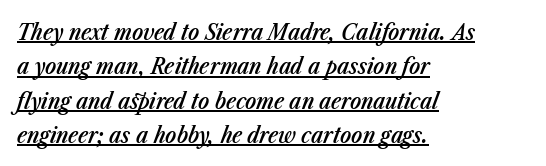
The image shows 23 px text type, italic (leaning right); set left-aligned, normal line spacing (1.49x), normal letter spacing, underlined.
